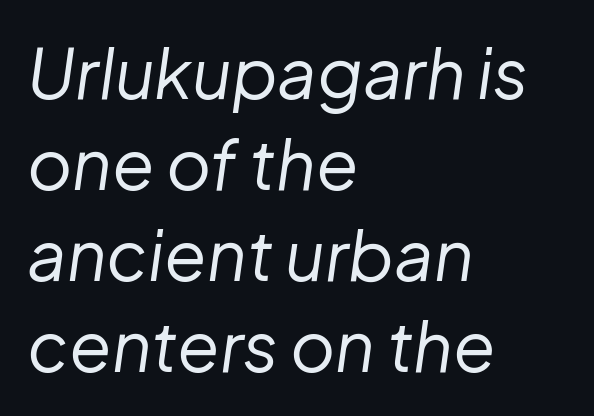
The image shows 69 px regular-weight type, italic (leaning right); set left-aligned, normal line spacing (1.32x), normal letter spacing, not underlined; low stroke contrast and a medium x-height.
